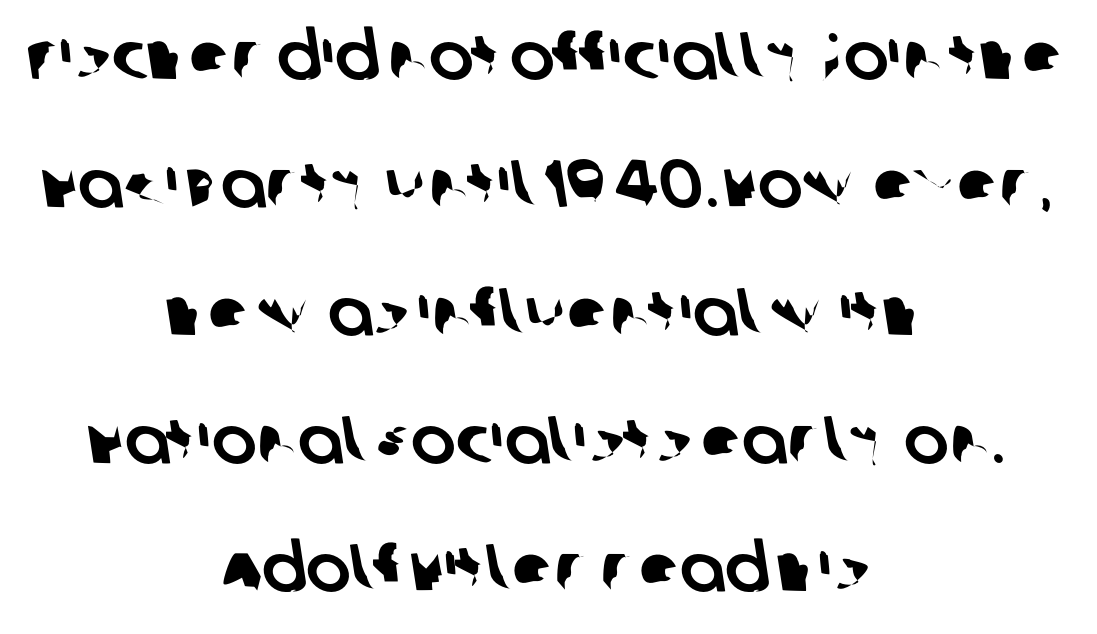
Clear beneath every line of the passage. Each new line begins a long way beneath the previous one. This rendering uses center alignment, leaving both contours irregular but symmetric. Looks like regular typesetting: each glyph gets only the width it needs.
